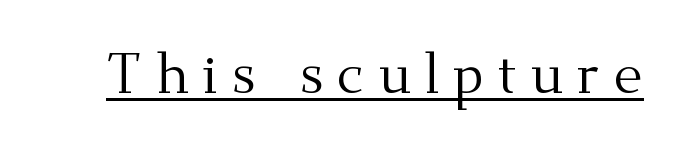
The typesetter has applied underlining to the passage shown. The passage shown is not bold in any degree. The rendering shows small feet on the letterforms — a serif design. You can tell it's not italic because the verticals are truly vertical. Varying glyph widths throughout — classic text-font behaviour.
